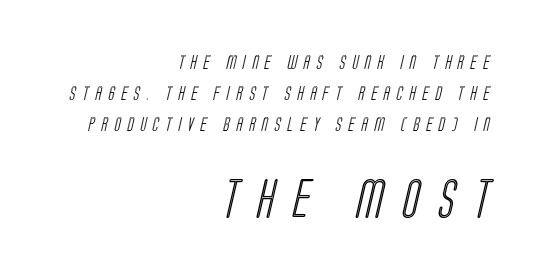
The paragraph shown leans on its right margin. The horizontal fit of the characters is loose and conspicuously gappy. Character widths vary here, with narrow letters taking less room than wide ones. Summary of vertical rhythm: relaxed, with wide interline spacing. Has an underline been added? It has not.
